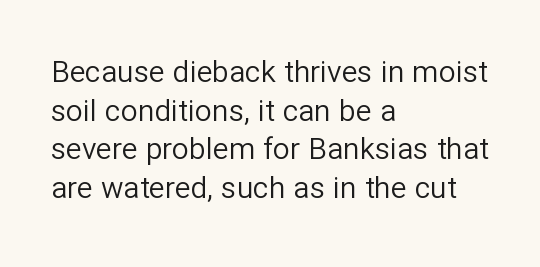
{"serif": "no", "italic": "no", "bold": "no", "weight": "regular", "width": "normal", "stroke_contrast": "low", "x_height": "medium", "monospaced": "no", "underline": "no", "align": "left", "line_spacing": "normal", "line_spacing_ratio": 1.29, "letter_spacing": "normal", "letter_spacing_em": 0.0, "glyph_px": 30}
